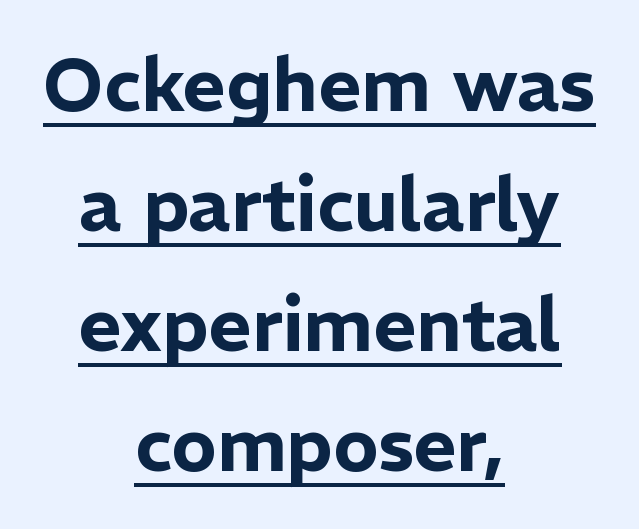
Q: Is the text italic (slanted)? A: No, it is upright.
Q: Is the typeface a serif or a sans-serif typeface? A: Sans-serif.
Q: Is the text underlined? A: Yes.
Q: How is the paragraph aligned? A: Centered.
Q: Is the spacing between letters normal or unusually wide? A: Normal.
Q: Is the spacing between lines tight, normal or loose? A: Normal.
Q: Width (condensed, normal, or wide)? A: Normal.
Q: Stroke contrast? A: Low.
Q: x-height? A: Medium.
Q: Monospaced? A: No.
